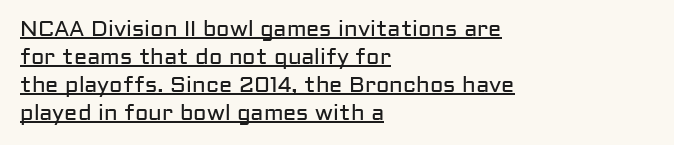
Q: Is the text bold? A: No.
Q: Is the text italic (slanted)? A: No, it is upright.
Q: Is the text underlined? A: Yes.
Q: How is the paragraph aligned? A: Left-aligned.
Q: Is the spacing between letters normal or unusually wide? A: Normal.
Q: Is the spacing between lines tight, normal or loose? A: Normal.
